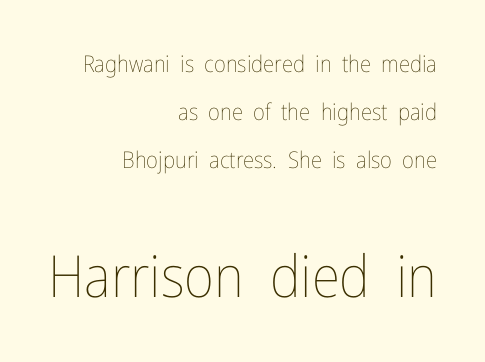
The image shows 58 px thin, condensed type, upright; set right-aligned, loose line spacing (2.08x), normal letter spacing, not underlined; the second (bottom) block is 2.52x larger; low stroke contrast and a medium x-height.
